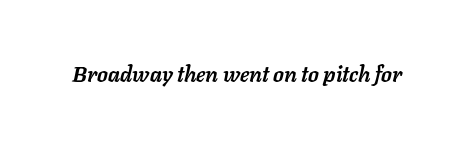
Q: Is the text bold? A: Yes.
Q: Is the text italic (slanted)? A: Yes, it leans right by about 11 degrees.
Q: Is the text underlined? A: No.
Q: Is the spacing between letters normal or unusually wide? A: Normal.
